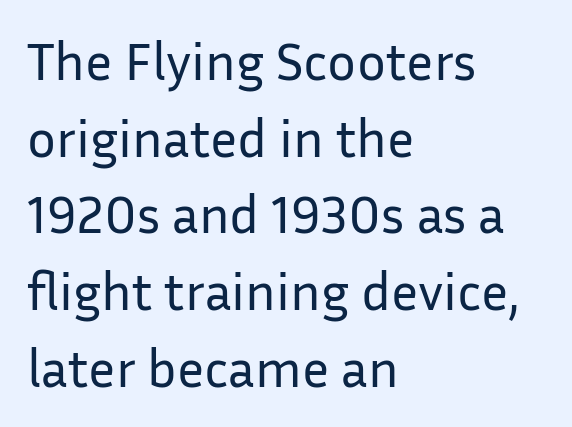
{"serif": "no", "italic": "no", "bold": "no", "weight": "regular", "width": "normal", "stroke_contrast": "low", "x_height": "medium", "monospaced": "no", "underline": "no", "align": "left", "line_spacing": "normal", "line_spacing_ratio": 1.42, "letter_spacing": "normal", "letter_spacing_em": 0.0, "glyph_px": 54}
